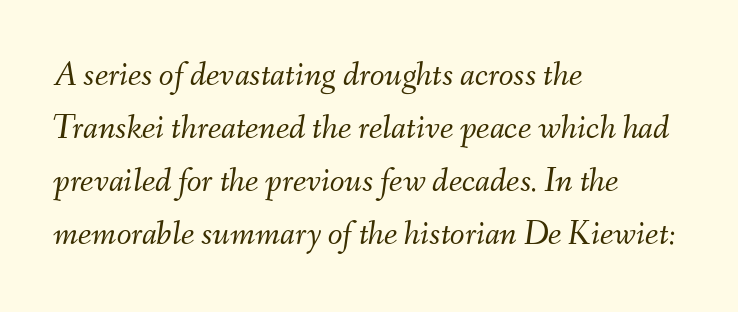
{"italic": "yes", "lean": "right", "slant_degrees": 9, "bold": "no", "weight": "light", "width": "normal", "stroke_contrast": "medium", "x_height": "small", "monospaced": "no", "underline": "no", "align": "left", "line_spacing": "normal", "line_spacing_ratio": 1.56, "letter_spacing": "normal", "letter_spacing_em": 0.0, "glyph_px": 34}
